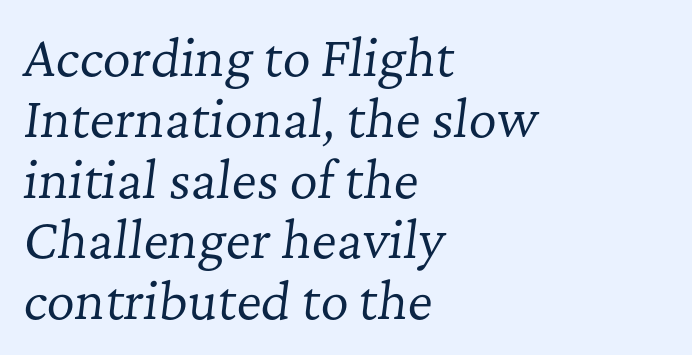
Q: Is the text bold? A: No.
Q: Is the text italic (slanted)? A: Yes, it leans right by about 7 degrees.
Q: Is the typeface a serif or a sans-serif typeface? A: Serif.
Q: Is the text underlined? A: No.
Q: How is the paragraph aligned? A: Left-aligned.
Q: Is the spacing between letters normal or unusually wide? A: Normal.
Q: Width (condensed, normal, or wide)? A: Normal.
Q: Stroke contrast? A: Low.
Q: x-height? A: Medium.
Q: Monospaced? A: No.
